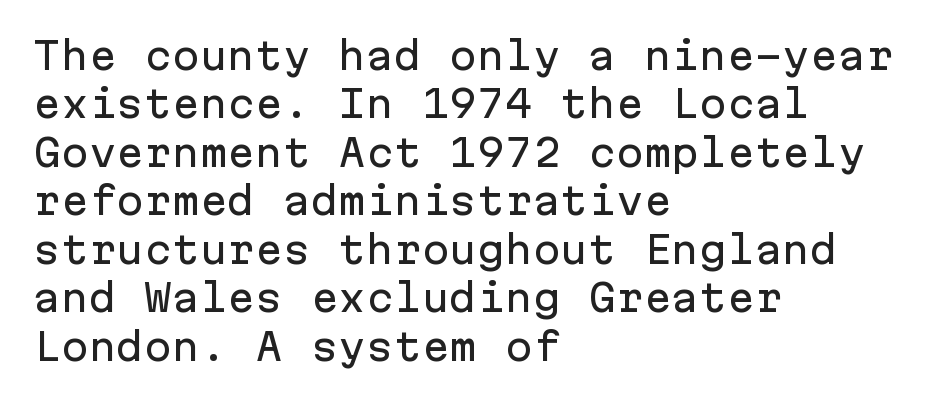
{"serif": "no", "italic": "no", "width": "normal", "stroke_contrast": "low", "x_height": "medium", "monospaced": "yes", "underline": "no", "align": "left", "line_spacing": "normal", "line_spacing_ratio": 1.31, "letter_spacing": "normal", "letter_spacing_em": 0.0, "glyph_px": 37}
